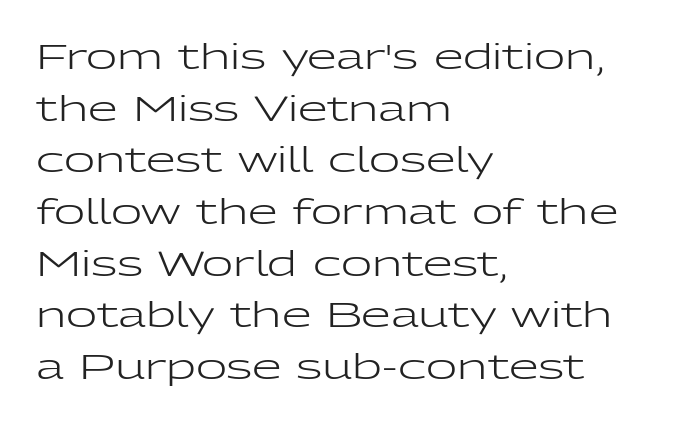
{"serif": "no", "italic": "no", "bold": "no", "weight": "regular", "width": "wide", "stroke_contrast": "low", "x_height": "medium", "monospaced": "no", "underline": "no", "align": "left", "line_spacing": "normal", "line_spacing_ratio": 1.52, "letter_spacing": "normal", "letter_spacing_em": 0.0, "glyph_px": 34}
